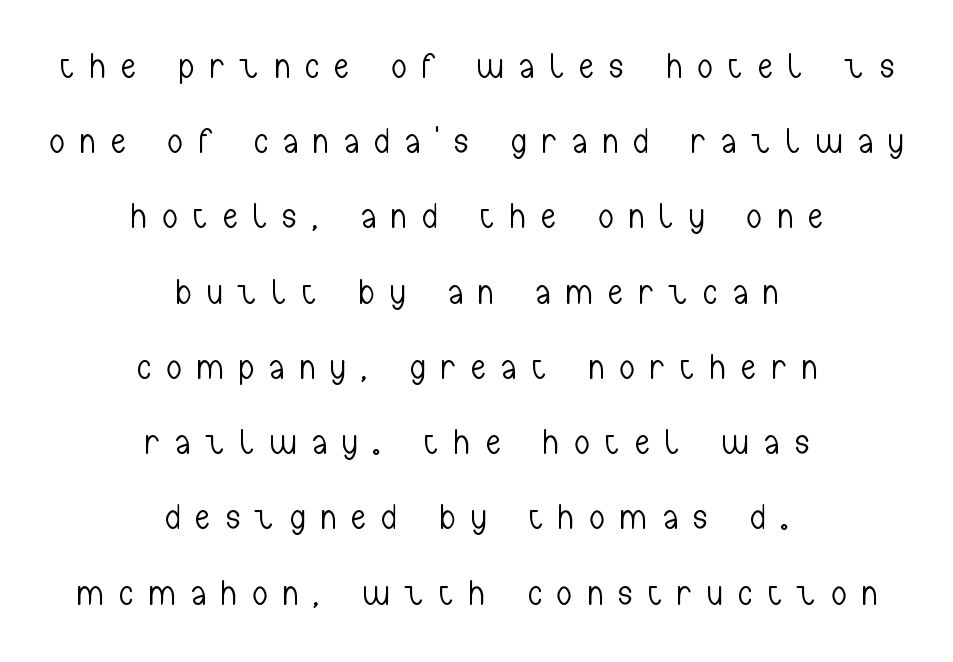
Q: Is the text bold? A: No.
Q: Is the text italic (slanted)? A: No, it is upright.
Q: Is the typeface a serif or a sans-serif typeface? A: Sans-serif.
Q: Is the text underlined? A: No.
Q: How is the paragraph aligned? A: Centered.
Q: Is the spacing between letters normal or unusually wide? A: Unusually wide.
Q: Is the spacing between lines tight, normal or loose? A: Loose.
Q: Width (condensed, normal, or wide)? A: Condensed.
Q: Stroke contrast? A: Low.
Q: x-height? A: Medium.
Q: Monospaced? A: No.
